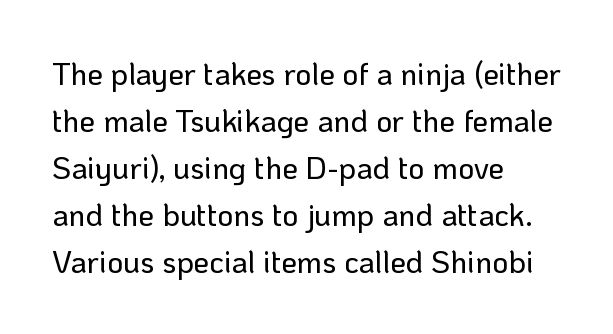
{"serif": "no", "italic": "no", "width": "normal", "stroke_contrast": "low", "x_height": "medium", "monospaced": "no", "underline": "no", "align": "left", "line_spacing": "normal", "line_spacing_ratio": 1.52, "letter_spacing": "normal", "letter_spacing_em": 0.0, "glyph_px": 31}
